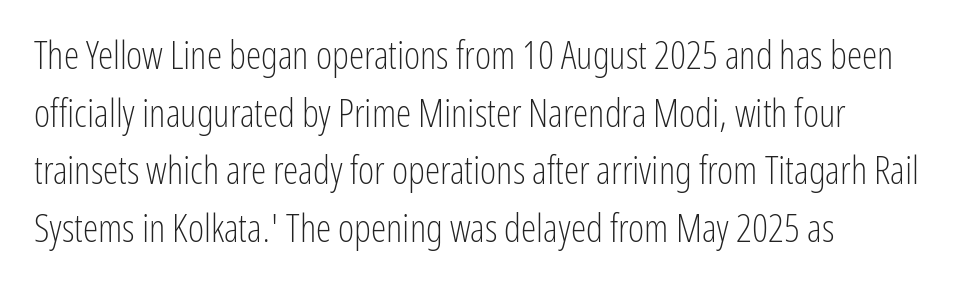
Summary of weight: not heavy and not bold. Check under the words: just untouched page. This sample keeps an unexceptional amount of space between lines. Rendered with straight, roman letterforms. Font category for this specimen: sans-serif. The passage shown has conventional tracking throughout.
